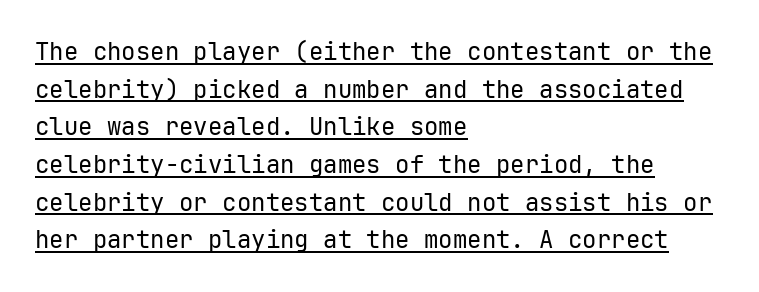
{"italic": "no", "bold": "no", "underline": "yes", "align": "left", "line_spacing": "normal", "line_spacing_ratio": 1.57, "letter_spacing": "normal", "letter_spacing_em": 0.0, "glyph_px": 24}
